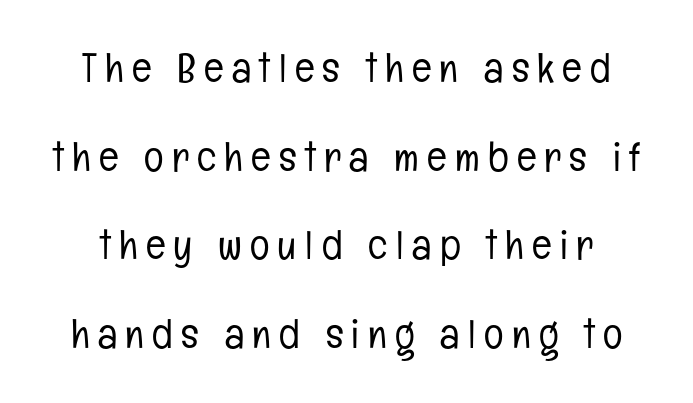
Q: Is the text bold? A: No.
Q: Is the text italic (slanted)? A: No, it is upright.
Q: Is the typeface a serif or a sans-serif typeface? A: Sans-serif.
Q: Is the text underlined? A: No.
Q: Is the spacing between letters normal or unusually wide? A: Unusually wide.
Q: Is the spacing between lines tight, normal or loose? A: Loose.
Q: Width (condensed, normal, or wide)? A: Condensed.
Q: Stroke contrast? A: Low.
Q: x-height? A: Medium.
Q: Monospaced? A: No.
